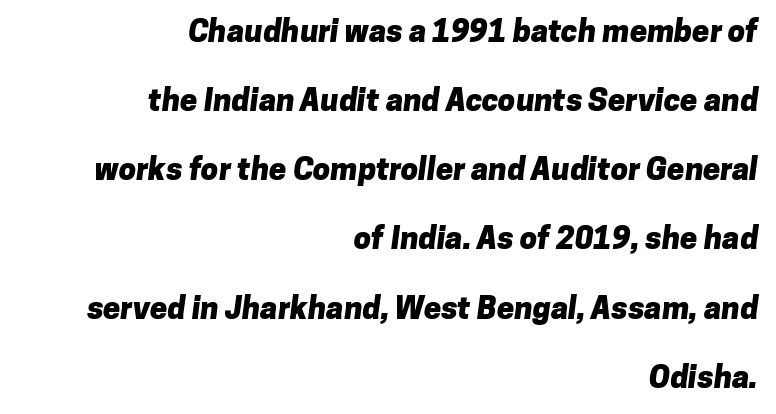
{"serif": "no", "bold": "yes", "weight": "heavy", "width": "normal", "stroke_contrast": "low", "x_height": "medium", "monospaced": "no", "underline": "no", "align": "right", "line_spacing": "loose", "line_spacing_ratio": 2.23, "letter_spacing": "normal", "letter_spacing_em": 0.0, "glyph_px": 31}
